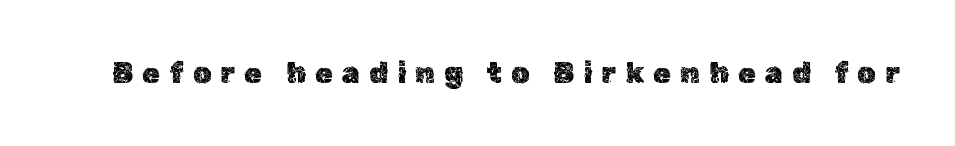
The image shows 29 px text type, upright; set unusually wide letter spacing (+0.31 em), not underlined; a medium x-height.
